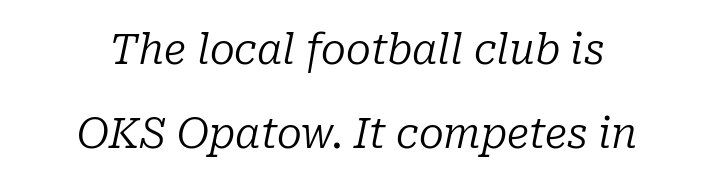
Leftover space on each line is divided equally before and after the words. A serif font was chosen for this passage. A light-to-regular cut is what we see here. Glance below the letters and you will spot only blank space. Think of a printed novel: that variable character pitch is what you see here. Emphasis-style slanted type is in use.
